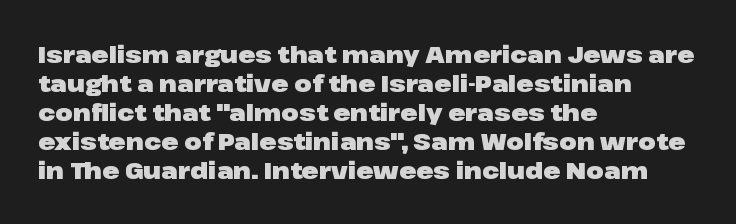
{"italic": "no", "bold": "yes", "underline": "no", "align": "left", "line_spacing": "normal", "line_spacing_ratio": 1.26, "letter_spacing": "normal", "letter_spacing_em": 0.0, "glyph_px": 23}
